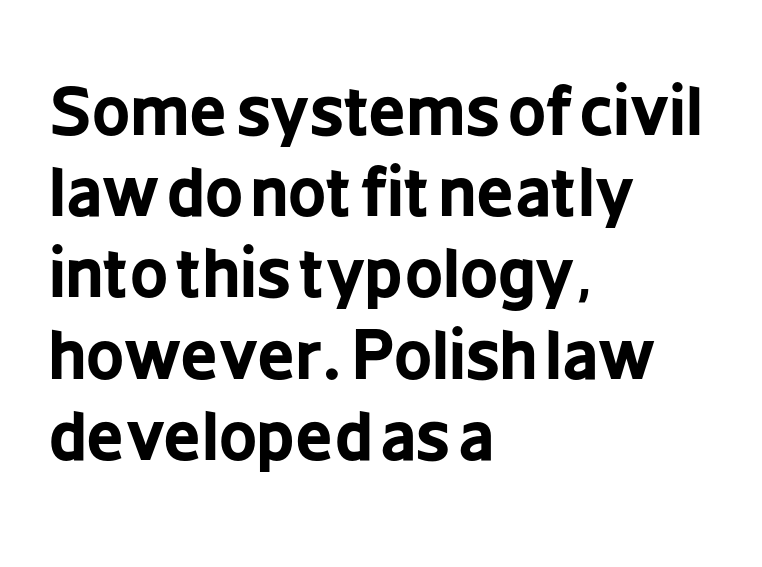
{"serif": "no", "italic": "no", "bold": "yes", "weight": "bold", "width": "condensed", "stroke_contrast": "low", "x_height": "medium", "monospaced": "no", "underline": "no", "align": "left", "line_spacing_ratio": 1.23, "letter_spacing": "normal", "letter_spacing_em": 0.0, "glyph_px": 66}
